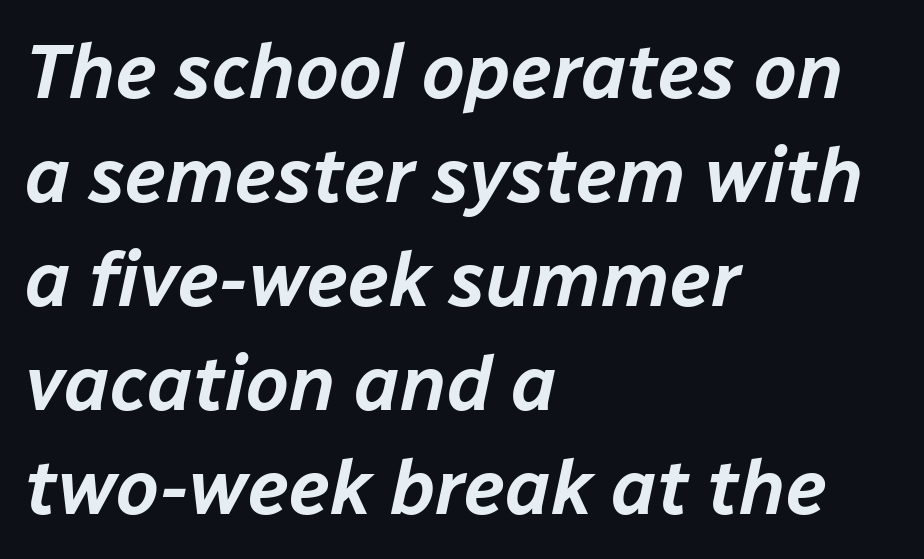
{"italic": "yes", "lean": "right", "slant_degrees": 12, "width": "normal", "stroke_contrast": "low", "x_height": "medium", "monospaced": "no", "underline": "no", "align": "left", "line_spacing": "normal", "line_spacing_ratio": 1.35, "letter_spacing": "normal", "letter_spacing_em": 0.0, "glyph_px": 77}
